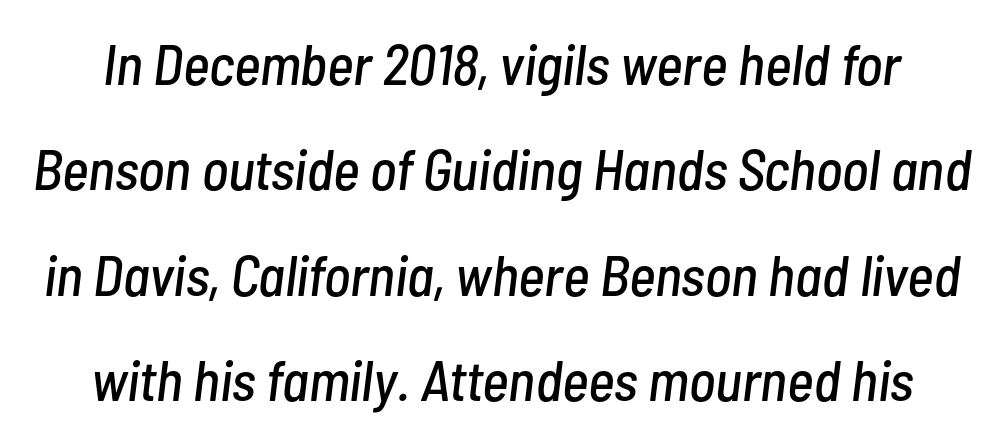
The tracking reads as untouched default to a designer's eye. Varying glyph widths throughout — classic text-font behaviour. This rendering features lettering with no underline. This is oblique type, the kind used for emphasis or titles.
